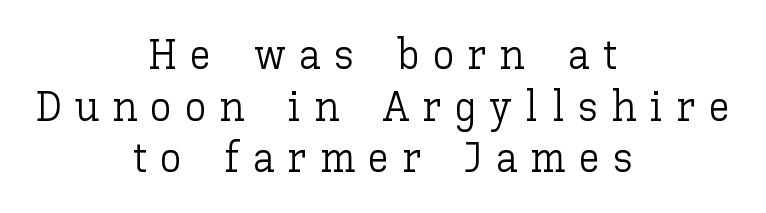
The paragraph has two soft edges and a firm central axis. The type sits square on the baseline with zero lean. Observe the wide spacing: letters keep a clear distance from each other. The gap between lines stays unmarked. Vertical stems look standard width or narrower in stroke.
